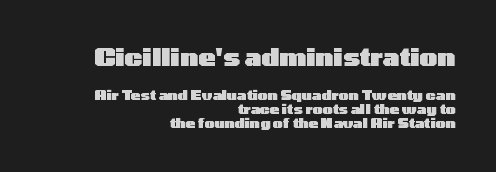
The image shows 25 px bold type, upright; set right-aligned, tight line spacing (1.0x), normal letter spacing, not underlined; the first (top) block is 1.79x larger.
